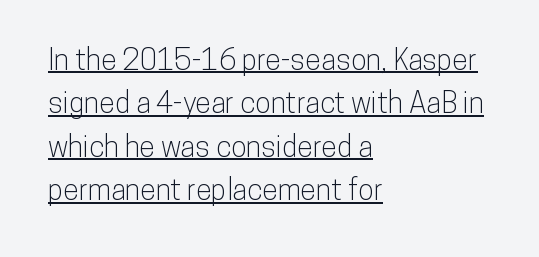
Q: Is the text italic (slanted)? A: No, it is upright.
Q: Is the typeface a serif or a sans-serif typeface? A: Sans-serif.
Q: Is the text underlined? A: Yes.
Q: How is the paragraph aligned? A: Left-aligned.
Q: Is the spacing between letters normal or unusually wide? A: Normal.
Q: Is the spacing between lines tight, normal or loose? A: Normal.
Q: Width (condensed, normal, or wide)? A: Condensed.
Q: Stroke contrast? A: Low.
Q: x-height? A: Medium.
Q: Monospaced? A: No.
